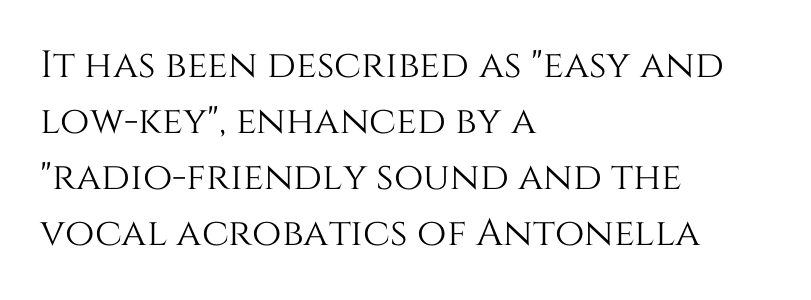
Posture: vertical. Each letter keeps its own natural width here, so spacing adapts to shape. The passage shown has conventional tracking throughout. The line-height multiplier appears to be the usual default.
